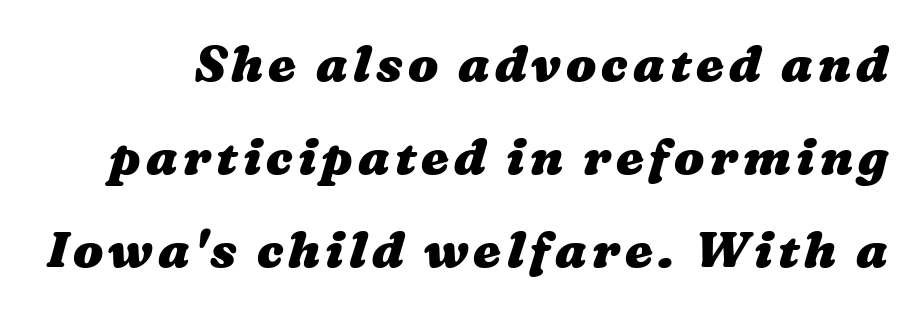
Notice how thick the strokes are: this is what a full bold looks like. Do the characters align in a grid? No, the font is proportional. The specimen omits any rule beneath the text block's lines.
